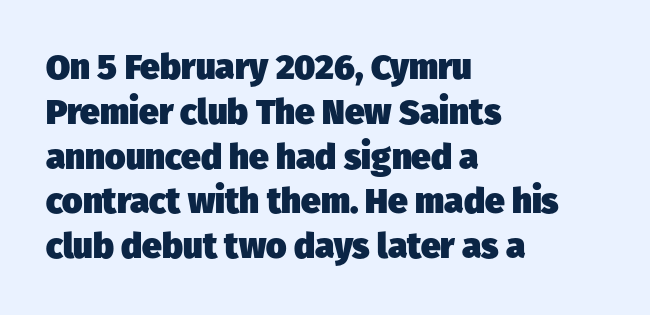
The image shows 35 px heavy sans-serif type; set left-aligned, normal line spacing (1.28x), normal letter spacing, not underlined; low stroke contrast and a medium x-height.
